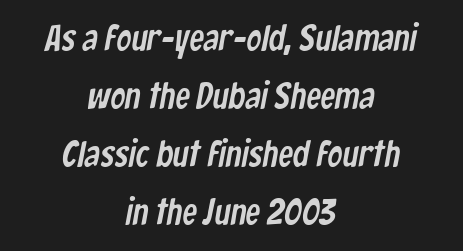
{"serif": "no", "width": "condensed", "stroke_contrast": "low", "x_height": "medium", "monospaced": "no", "underline": "no", "align": "center", "line_spacing": "normal", "line_spacing_ratio": 1.57, "letter_spacing": "normal", "letter_spacing_em": 0.0, "glyph_px": 37}
